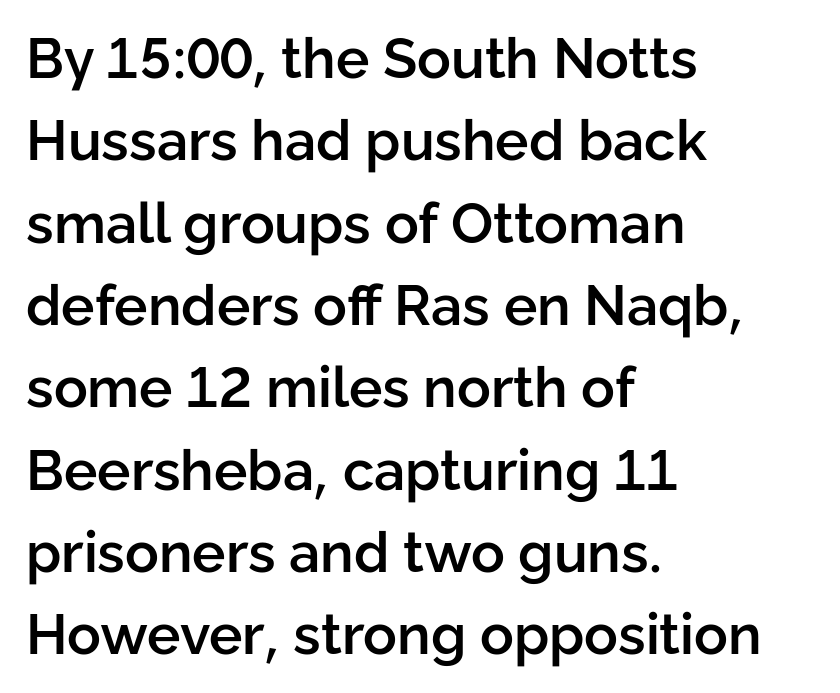
Q: Is the text bold? A: Semi-bold.
Q: Is the text italic (slanted)? A: No, it is upright.
Q: Is the typeface a serif or a sans-serif typeface? A: Sans-serif.
Q: Is the text underlined? A: No.
Q: How is the paragraph aligned? A: Left-aligned.
Q: Is the spacing between letters normal or unusually wide? A: Normal.
Q: Is the spacing between lines tight, normal or loose? A: Normal.
Q: Width (condensed, normal, or wide)? A: Normal.
Q: Stroke contrast? A: Low.
Q: x-height? A: Medium.
Q: Monospaced? A: No.
